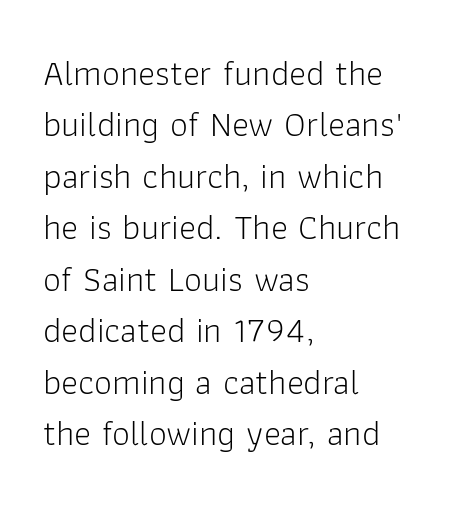
{"serif": "no", "italic": "no", "bold": "no", "weight": "light", "width": "normal", "stroke_contrast": "low", "x_height": "medium", "monospaced": "no", "underline": "no", "align": "left", "line_spacing": "normal", "line_spacing_ratio": 1.43, "letter_spacing": "normal", "letter_spacing_em": 0.0, "glyph_px": 36}
